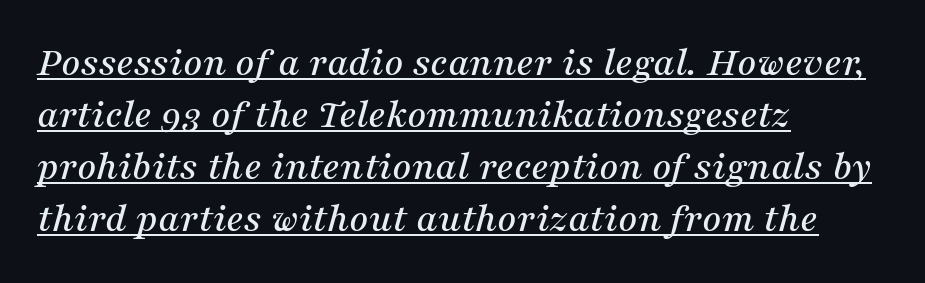
The image shows 42 px serif type, italic (leaning right); set left-aligned, line spacing 1.24x, normal letter spacing, underlined; medium stroke contrast and a medium x-height.
